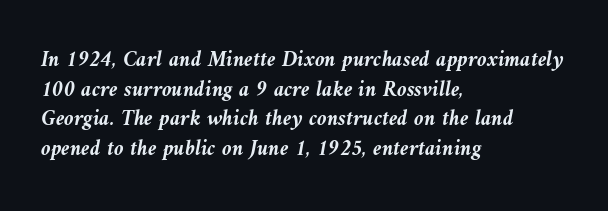
Leading matches the norm, producing a regular column. Italic: yes, the glyphs are oblique. Teacher's note: observe the even left margin — that is flush-left alignment. Heavy-handed strokes throughout: this text is bold. The zone under the glyphs is completely vacant.
